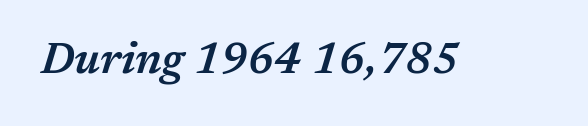
The image shows 43 px semibold type, italic (leaning right); set normal letter spacing, not underlined; medium stroke contrast and a medium x-height.
